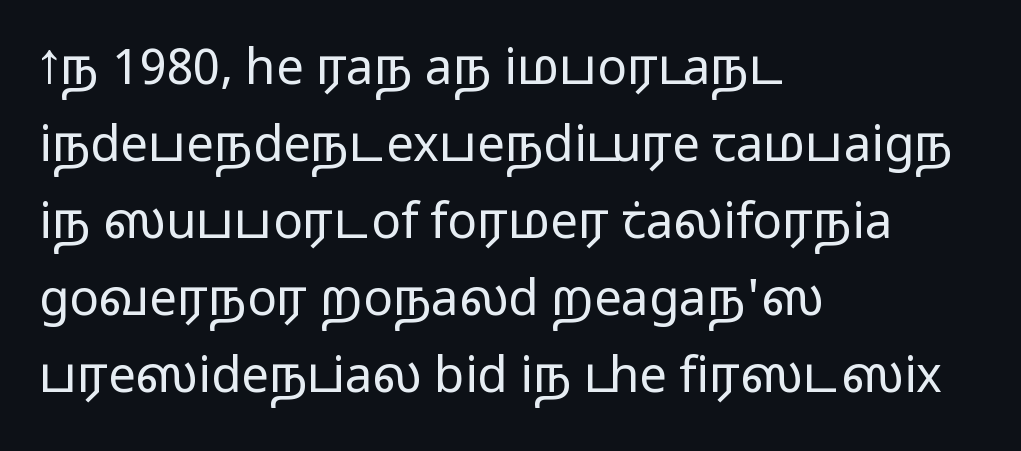
Varying glyph widths throughout — classic text-font behaviour. A typesetter would call this leading conventional body-copy spacing. Words float on clear page, feet unadorned. You can tell it's not italic because the verticals are truly vertical. Nothing sits at the stroke ends, so this counts as sans-serif.
